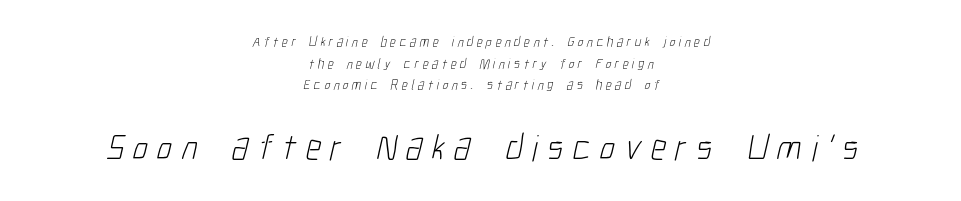
The image shows 37 px light, condensed sans-serif type; set centered, normal line spacing (1.55x), unusually wide letter spacing (+0.25 em), not underlined; the second (bottom) block is 2.64x larger; low stroke contrast and a medium x-height.
